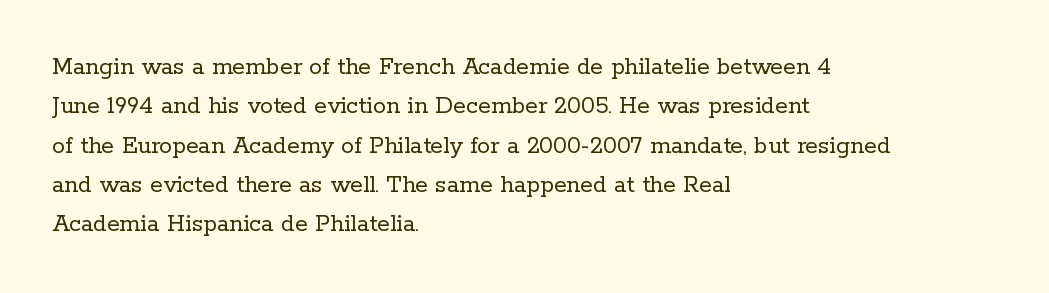
The image shows 26 px text type, upright; set left-aligned, normal line spacing (1.51x), normal letter spacing, not underlined.
